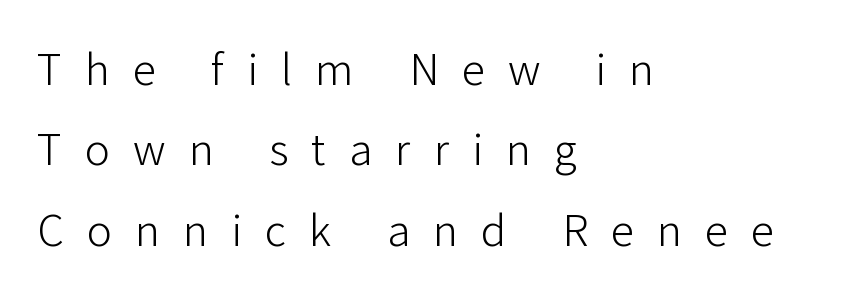
Q: Is the text bold? A: No.
Q: Is the text italic (slanted)? A: No, it is upright.
Q: Is the typeface a serif or a sans-serif typeface? A: Sans-serif.
Q: Is the text underlined? A: No.
Q: How is the paragraph aligned? A: Left-aligned.
Q: Is the spacing between letters normal or unusually wide? A: Unusually wide.
Q: Width (condensed, normal, or wide)? A: Normal.
Q: Stroke contrast? A: Low.
Q: x-height? A: Medium.
Q: Monospaced? A: No.
